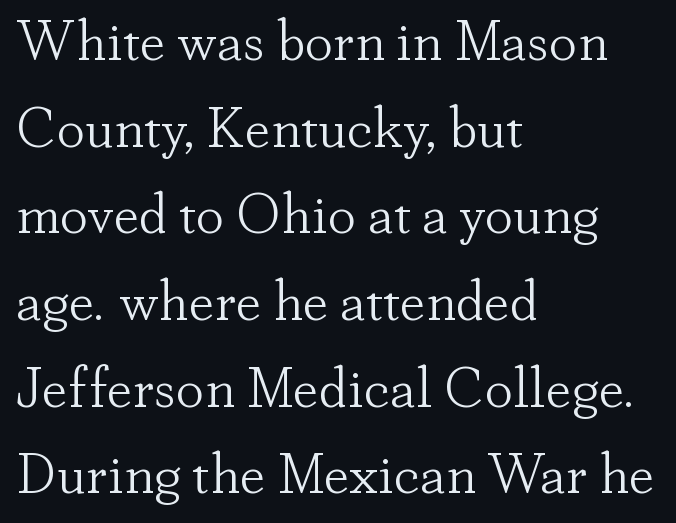
Font category for this specimen: serif. Bare-footed words on every line. The space between consecutive lines is moderate. This sample has the flowing, uneven cadence of proportional lettering. These lines stack with their left ends in a neat column. No heavy texture on the line: the type isn't bold.
